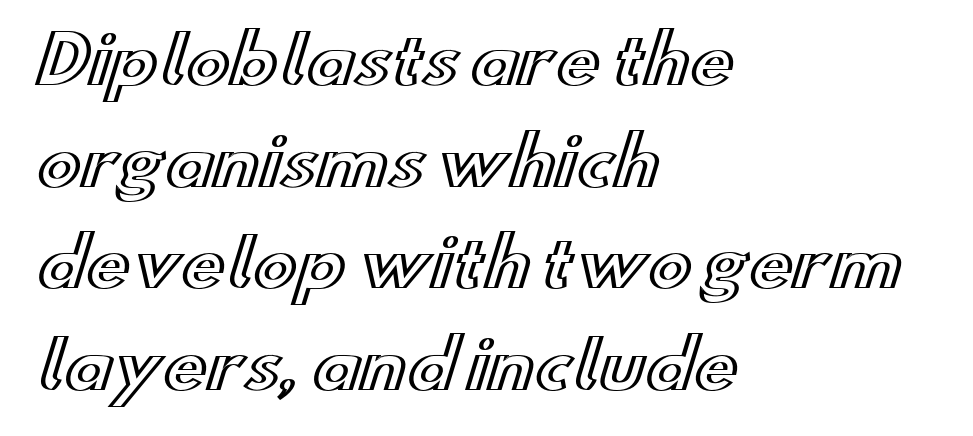
The rendering anchors every line to the left-hand side. Tracking value appears to be zero — textbook default spacing. This sample has the flowing, uneven cadence of proportional lettering. Leading: standard. The zone under the glyphs is completely vacant.
